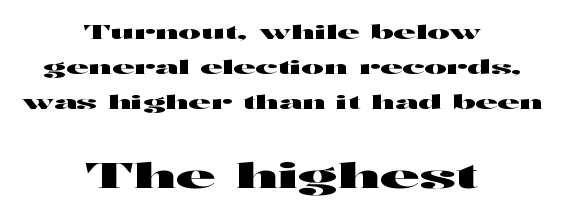
{"serif": "no", "italic": "no", "width": "wide", "stroke_contrast": "high", "x_height": "medium", "monospaced": "no", "underline": "no", "align": "center", "line_spacing_ratio": 1.85, "letter_spacing": "normal", "letter_spacing_em": 0.0, "larger_block": "second", "size_ratio": 1.79, "glyph_px": 34}
